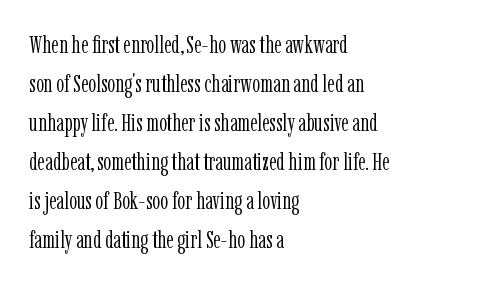
The image shows 25 px text type, upright; set left-aligned, normal line spacing (1.56x), normal letter spacing, not underlined.
